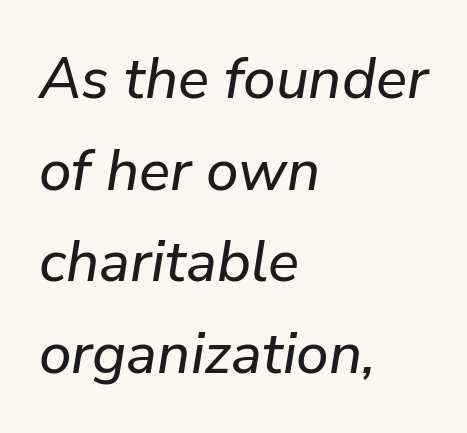
Q: Is the text italic (slanted)? A: Yes, it leans right by about 9 degrees.
Q: Is the text underlined? A: No.
Q: How is the paragraph aligned? A: Left-aligned.
Q: Is the spacing between letters normal or unusually wide? A: Normal.
Q: Is the spacing between lines tight, normal or loose? A: Normal.
Q: Width (condensed, normal, or wide)? A: Normal.
Q: Stroke contrast? A: Low.
Q: x-height? A: Medium.
Q: Monospaced? A: No.
